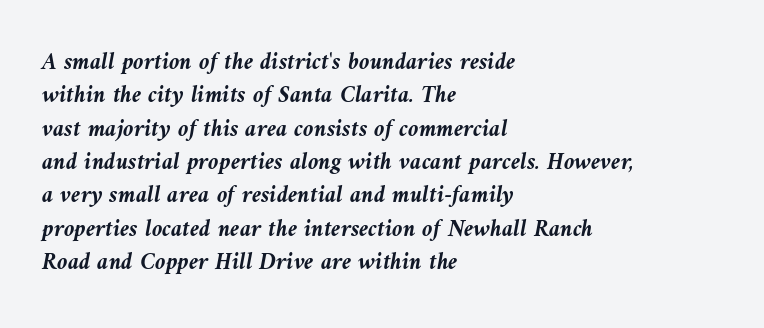
The image shows 24 px bold type, italic (leaning left); set left-aligned, normal line spacing (1.39x), normal letter spacing, not underlined.
